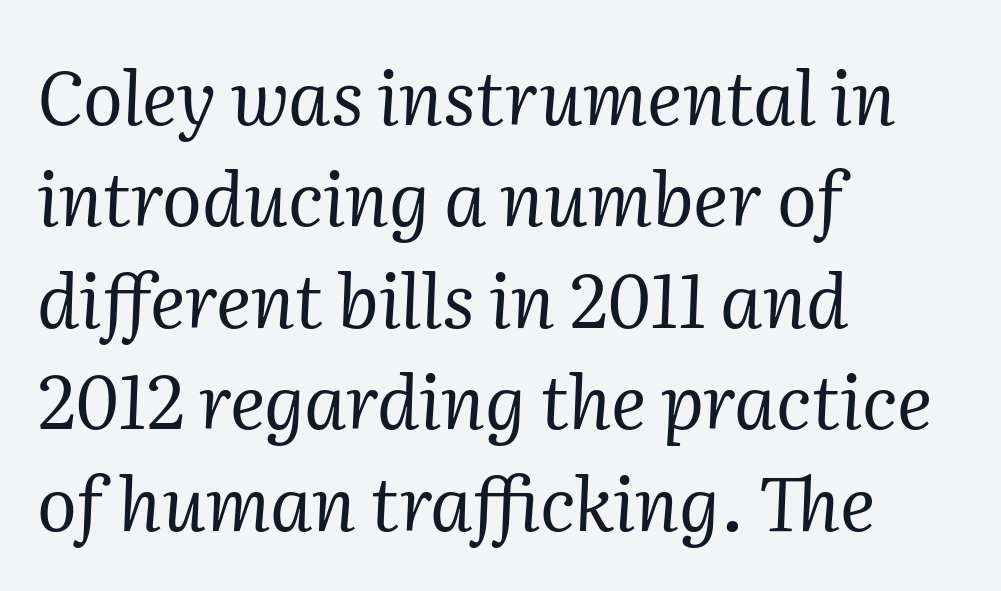
The lettering tilts uniformly, giving the passage an italic look. The baseline area is clear. Students, observe: this is what conventionally led text looks like. Varying glyph widths throughout — classic text-font behaviour. The typeface chosen for these lines features serifs.
